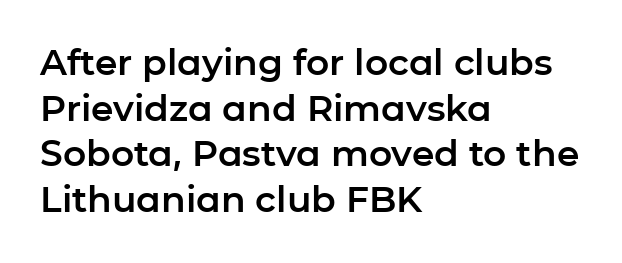
The image shows 36 px sans-serif type, upright; set left-aligned, normal line spacing (1.27x), normal letter spacing, not underlined; low stroke contrast and a medium x-height.
